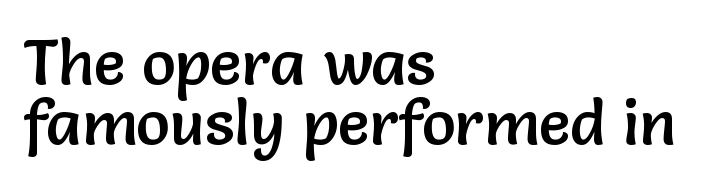
Vertical spacing — tight. This rendering employs a face without finishing strokes, i.e., a sans-serif. Inter-character spacing is left at the font's built-in metrics. The specimen omits any rule beneath the text block's lines. Horizontally, the lines are justified to the leading edge only.
